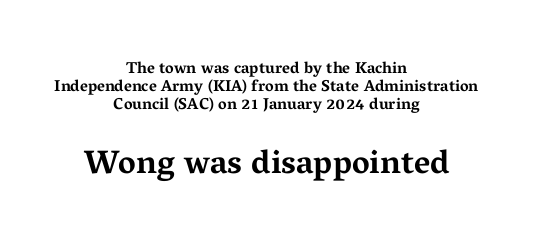
{"serif": "yes", "italic": "no", "bold": "yes", "weight": "bold", "width": "wide", "stroke_contrast": "medium", "x_height": "medium", "monospaced": "no", "underline": "no", "align": "center", "line_spacing": "tight", "line_spacing_ratio": 1.13, "letter_spacing": "normal", "letter_spacing_em": 0.0, "larger_block": "second", "size_ratio": 2.06, "glyph_px": 33}
